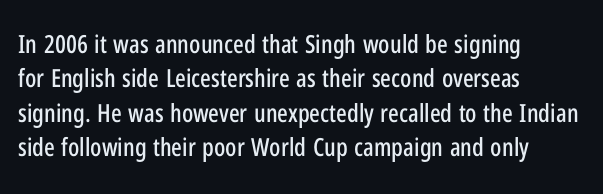
{"italic": "no", "underline": "no", "align": "left", "line_spacing": "normal", "line_spacing_ratio": 1.38, "letter_spacing": "normal", "letter_spacing_em": 0.0, "glyph_px": 25}
